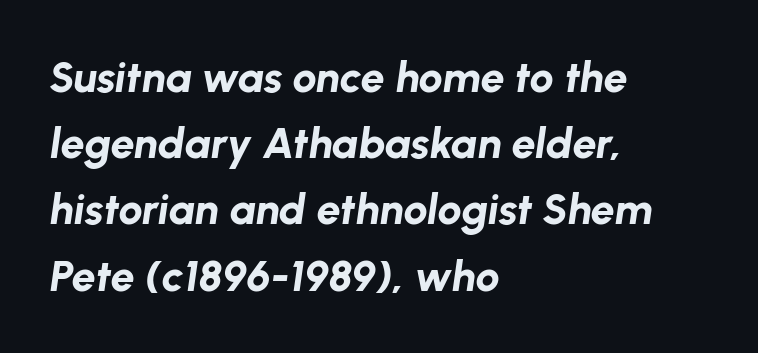
The image shows 43 px bold type, italic (leaning right); set left-aligned, normal line spacing (1.54x), normal letter spacing, not underlined; low stroke contrast and a medium x-height.
